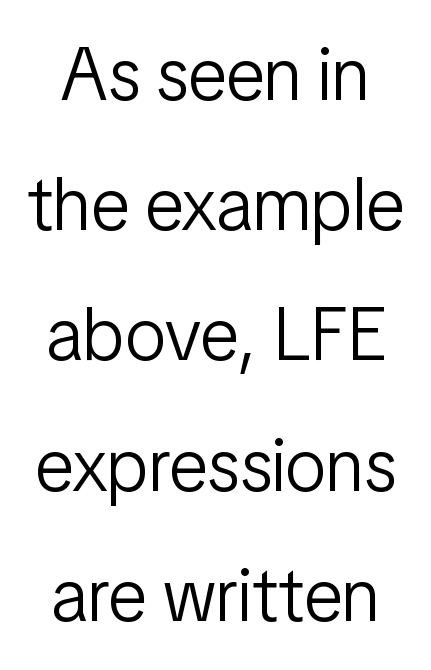
{"serif": "no", "italic": "no", "bold": "no", "weight": "light", "width": "condensed", "stroke_contrast": "low", "x_height": "medium", "monospaced": "no", "underline": "no", "line_spacing_ratio": 1.76, "letter_spacing": "normal", "letter_spacing_em": 0.0, "glyph_px": 74}
